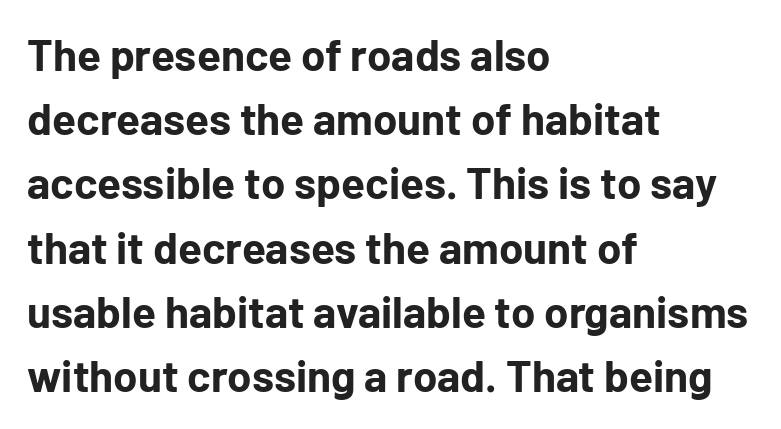
Q: Is the text bold? A: Yes.
Q: Is the text italic (slanted)? A: No, it is upright.
Q: Is the typeface a serif or a sans-serif typeface? A: Sans-serif.
Q: Is the text underlined? A: No.
Q: How is the paragraph aligned? A: Left-aligned.
Q: Is the spacing between letters normal or unusually wide? A: Normal.
Q: Is the spacing between lines tight, normal or loose? A: Normal.
Q: Width (condensed, normal, or wide)? A: Normal.
Q: Stroke contrast? A: Low.
Q: x-height? A: Medium.
Q: Monospaced? A: No.
